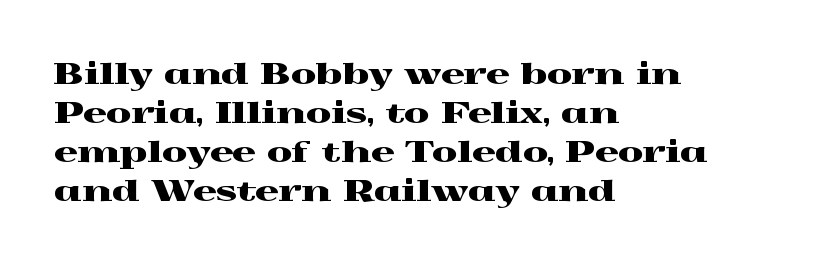
The image shows 29 px wide serif type, upright; set left-aligned, normal line spacing (1.35x), normal letter spacing, not underlined; a medium x-height.
